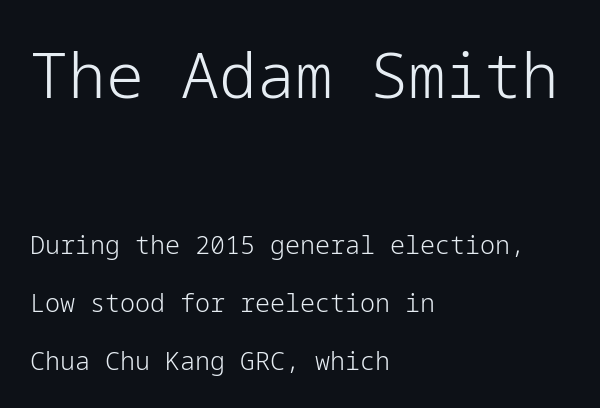
The image shows 63 px light sans-serif type, upright; set left-aligned, loose line spacing (2.32x), normal letter spacing, not underlined; the first (top) block is 2.52x larger; low stroke contrast and a medium x-height.
